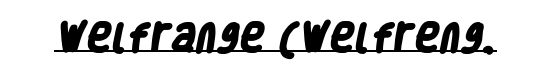
{"serif": "no", "bold": "yes", "weight": "heavy", "width": "condensed", "stroke_contrast": "low", "x_height": "large", "monospaced": "no", "underline": "yes", "letter_spacing": "normal", "letter_spacing_em": 0.0, "glyph_px": 31}
